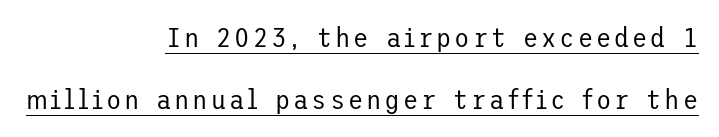
The image shows 28 px regular-weight sans-serif type, upright; set right-aligned, loose line spacing (2.21x), underlined; low stroke contrast and a medium x-height.
